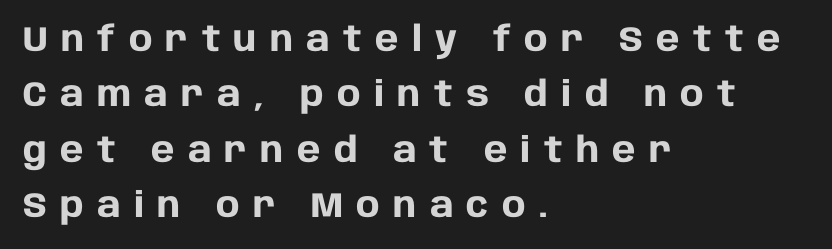
The image shows 35 px heavy sans-serif type, upright; set left-aligned, normal line spacing (1.58x), unusually wide letter spacing (+0.38 em), not underlined; low stroke contrast and a large x-height.
